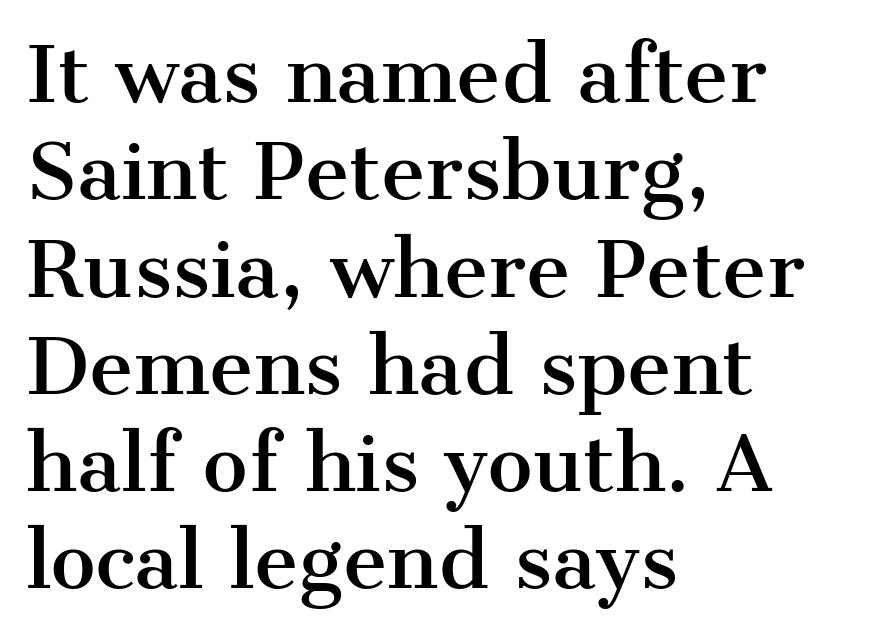
The space between consecutive lines is moderate. A clean baseline with only descenders dipping below it. The letters advance in unequal steps, a hallmark of proportional type. The lines in this sample share a left origin and differ only in where they stop.
